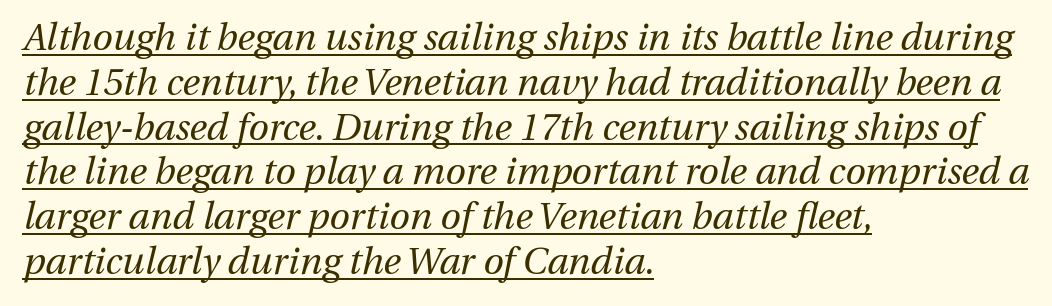
Q: Is the text bold? A: No.
Q: Is the text italic (slanted)? A: Yes, it leans right by about 13 degrees.
Q: Is the text underlined? A: Yes.
Q: How is the paragraph aligned? A: Left-aligned.
Q: Is the spacing between letters normal or unusually wide? A: Normal.
Q: Width (condensed, normal, or wide)? A: Normal.
Q: Stroke contrast? A: Medium.
Q: x-height? A: Medium.
Q: Monospaced? A: No.
